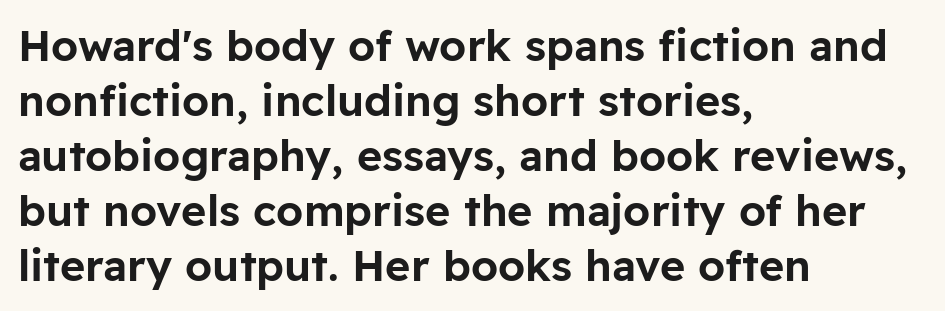
Q: Is the text italic (slanted)? A: No, it is upright.
Q: Is the typeface a serif or a sans-serif typeface? A: Sans-serif.
Q: Is the text underlined? A: No.
Q: How is the paragraph aligned? A: Left-aligned.
Q: Is the spacing between letters normal or unusually wide? A: Normal.
Q: Is the spacing between lines tight, normal or loose? A: Normal.
Q: Width (condensed, normal, or wide)? A: Normal.
Q: Stroke contrast? A: Low.
Q: x-height? A: Medium.
Q: Monospaced? A: No.
